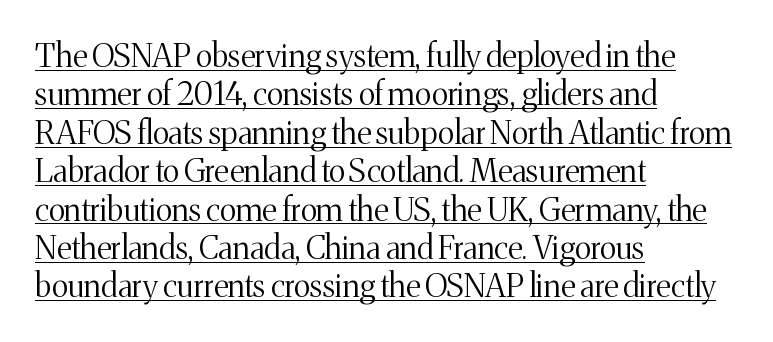
Q: Is the text bold? A: No.
Q: Is the text italic (slanted)? A: No, it is upright.
Q: Is the typeface a serif or a sans-serif typeface? A: Serif.
Q: Is the text underlined? A: Yes.
Q: How is the paragraph aligned? A: Left-aligned.
Q: Is the spacing between letters normal or unusually wide? A: Normal.
Q: Width (condensed, normal, or wide)? A: Normal.
Q: Stroke contrast? A: Medium.
Q: x-height? A: Medium.
Q: Monospaced? A: No.
